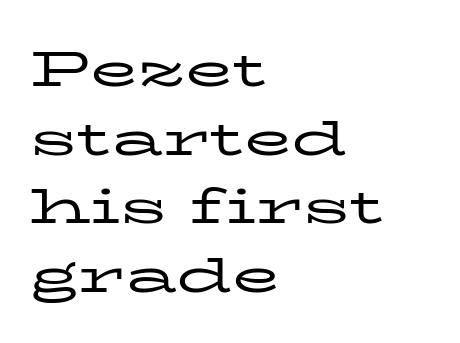
The weight tops out at a normal text grade. Words appear dense and cohesive because spacing is normal. Vertically, the passage feels balanced, rows spaced as you'd expect. This rendering uses left alignment, leaving the right contour irregular.
